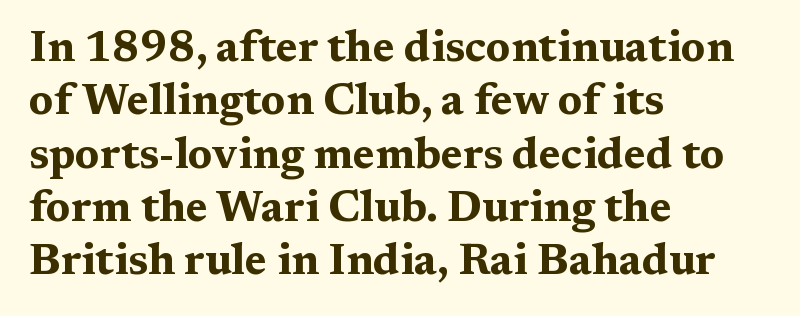
{"serif": "yes", "italic": "no", "bold": "yes", "weight": "bold", "width": "wide", "stroke_contrast": "medium", "x_height": "medium", "monospaced": "no", "underline": "no", "align": "left", "line_spacing_ratio": 1.24, "letter_spacing": "normal", "letter_spacing_em": 0.0, "glyph_px": 43}
